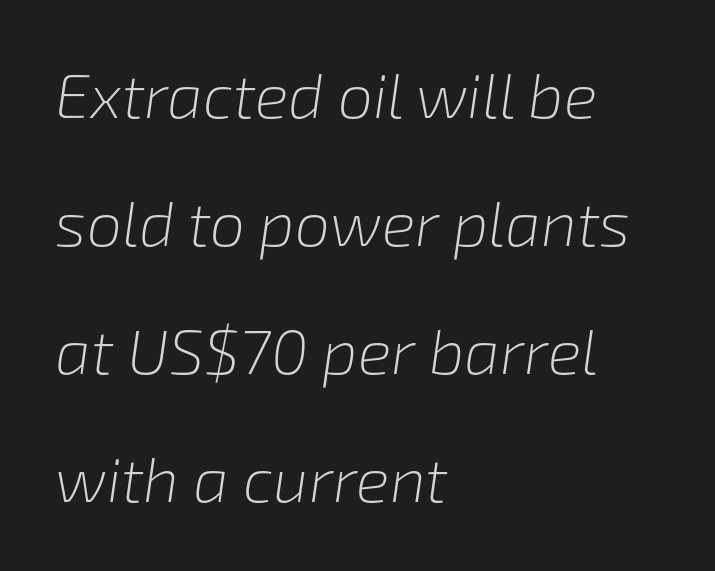
The image shows 63 px light type, italic (leaning right); set left-aligned, loose line spacing (2.03x), normal letter spacing, not underlined; low stroke contrast and a medium x-height.
